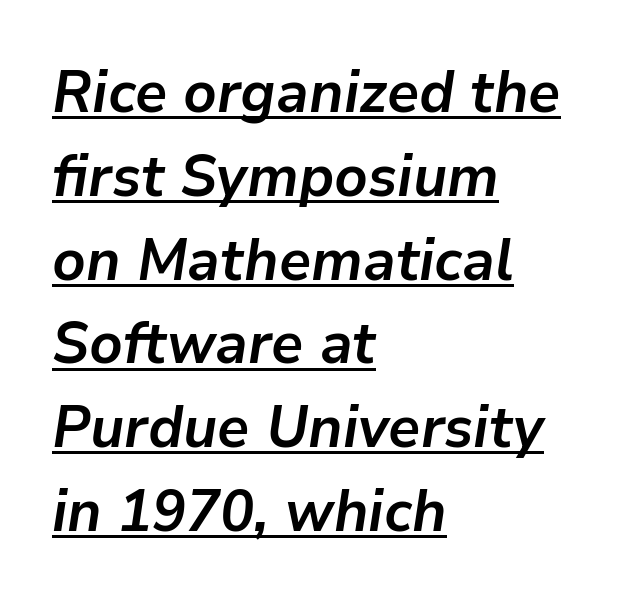
Characters are canted at an angle relative to the baseline's perpendicular. The glyphs have the mass of a bold cut. What's the leading like? Ordinary, nothing unusual. Descenders here cross a horizontal rule under the line. What stands out about the letter spacing? Nothing — it is the standard amount.
